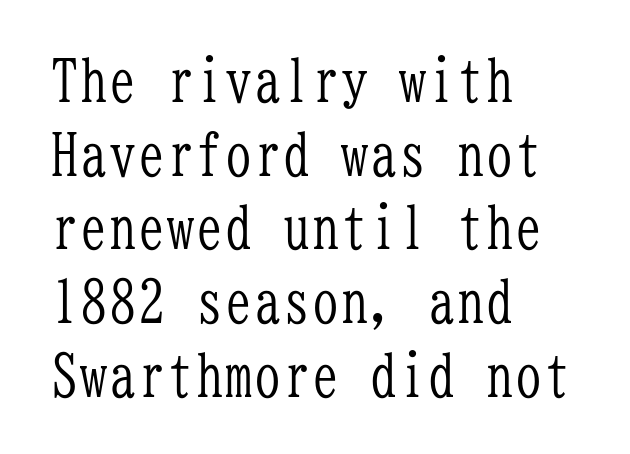
{"serif": "yes", "italic": "no", "bold": "no", "weight": "light", "width": "condensed", "stroke_contrast": "low", "x_height": "medium", "monospaced": "yes", "underline": "no", "align": "left", "line_spacing": "normal", "line_spacing_ratio": 1.27, "letter_spacing": "normal", "letter_spacing_em": 0.0, "glyph_px": 58}
